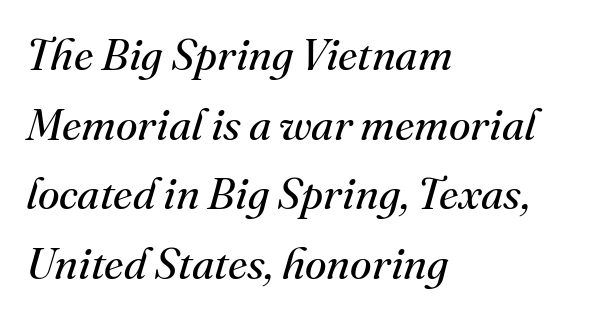
The image shows 44 px regular-weight serif type, italic (leaning right); set left-aligned, normal line spacing (1.58x), normal letter spacing, not underlined; medium stroke contrast and a small x-height.
